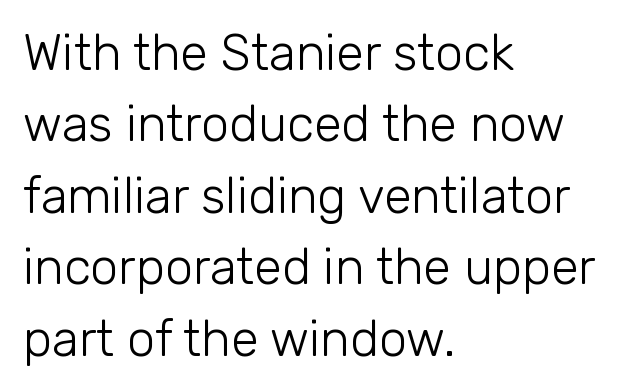
The image shows 50 px light sans-serif type, upright; set left-aligned, normal line spacing (1.43x), normal letter spacing, not underlined; low stroke contrast and a medium x-height.
